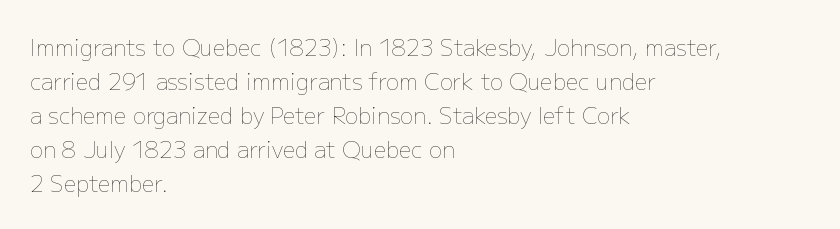
These lines stack with their left ends in a neat column. Any mark beneath the type? The region is blank. Short note: letters normally spaced. The type sits square on the baseline with zero lean.
